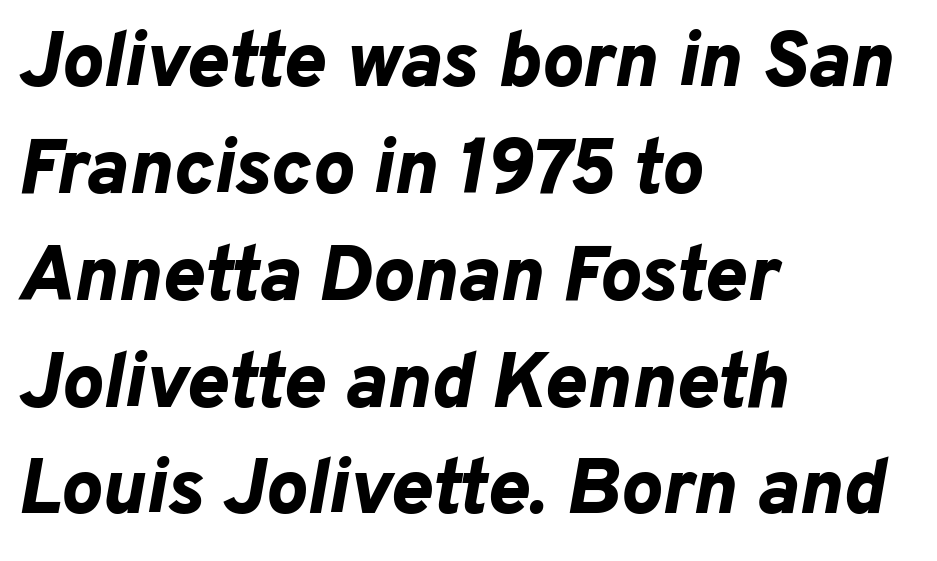
Q: Is the text bold? A: Yes.
Q: Is the text italic (slanted)? A: Yes, it leans right by about 10 degrees.
Q: Is the text underlined? A: No.
Q: How is the paragraph aligned? A: Left-aligned.
Q: Is the spacing between letters normal or unusually wide? A: Normal.
Q: Is the spacing between lines tight, normal or loose? A: Normal.
Q: Width (condensed, normal, or wide)? A: Normal.
Q: Stroke contrast? A: Low.
Q: x-height? A: Medium.
Q: Monospaced? A: No.
